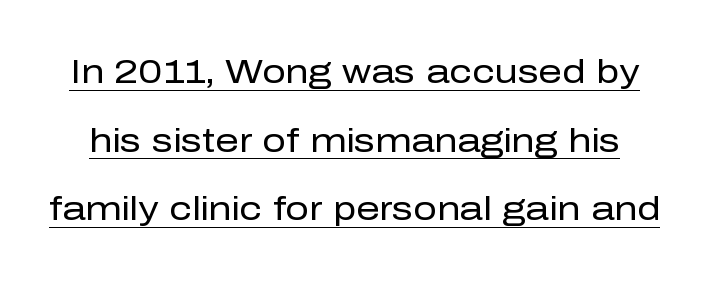
{"serif": "no", "italic": "no", "bold": "no", "weight": "regular", "width": "normal", "stroke_contrast": "low", "x_height": "medium", "monospaced": "no", "underline": "yes", "line_spacing": "loose", "line_spacing_ratio": 2.08, "letter_spacing": "normal", "letter_spacing_em": 0.0, "glyph_px": 33}
